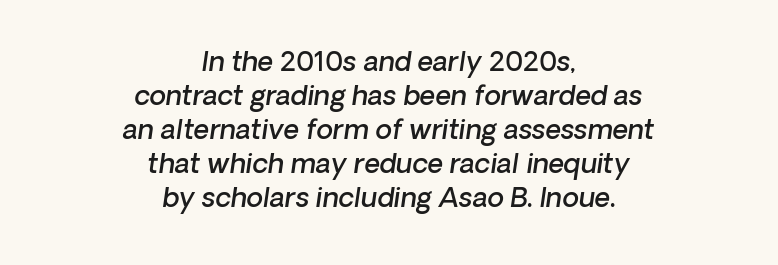
{"bold": "semi", "underline": "no", "align": "center", "line_spacing": "normal", "line_spacing_ratio": 1.26, "letter_spacing": "normal", "letter_spacing_em": 0.0, "glyph_px": 27}
